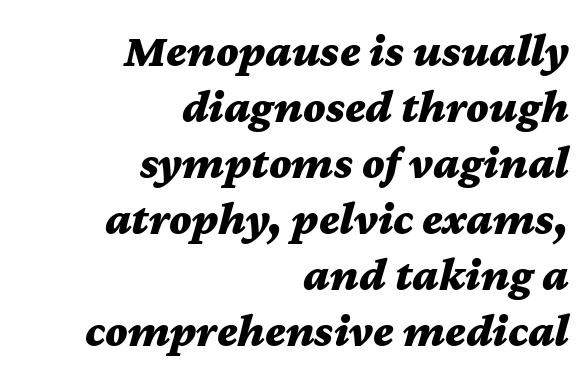
{"italic": "yes", "lean": "right", "slant_degrees": 12, "bold": "yes", "weight": "bold", "width": "wide", "stroke_contrast": "medium", "x_height": "medium", "monospaced": "no", "underline": "no", "align": "right", "line_spacing_ratio": 1.19, "letter_spacing": "normal", "letter_spacing_em": 0.0, "glyph_px": 47}
